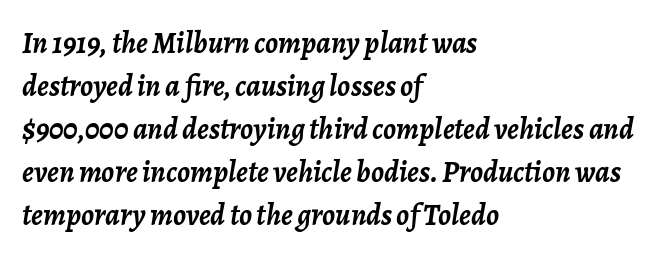
{"italic": "yes", "lean": "right", "slant_degrees": 7, "bold": "yes", "weight": "semibold", "width": "normal", "stroke_contrast": "low", "x_height": "medium", "monospaced": "no", "underline": "no", "align": "left", "line_spacing": "normal", "line_spacing_ratio": 1.43, "letter_spacing": "normal", "letter_spacing_em": 0.0, "glyph_px": 30}
